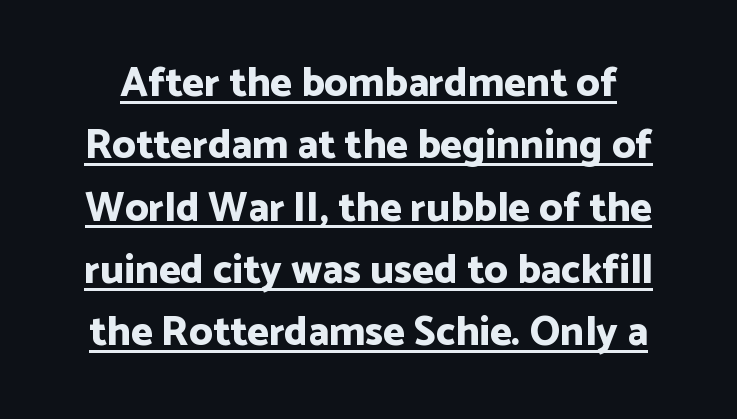
{"serif": "no", "italic": "no", "bold": "yes", "weight": "bold", "width": "normal", "stroke_contrast": "low", "x_height": "medium", "monospaced": "no", "underline": "yes", "line_spacing": "normal", "line_spacing_ratio": 1.52, "letter_spacing": "normal", "letter_spacing_em": 0.0, "glyph_px": 41}
